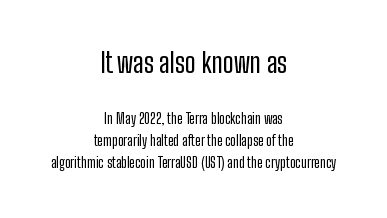
The image shows 27 px text type, upright; set centered, normal line spacing (1.58x), normal letter spacing, not underlined; the first (top) block is 1.93x larger.
